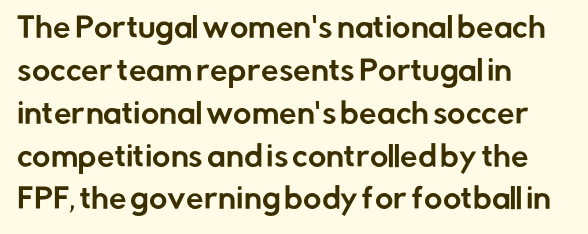
Varying glyph widths throughout — classic text-font behaviour. Only glyphs here, with clear space below each row. The designer went with a sans here, leaving each stem footless. You could call the tracking neutral — neither tight nor loose.
